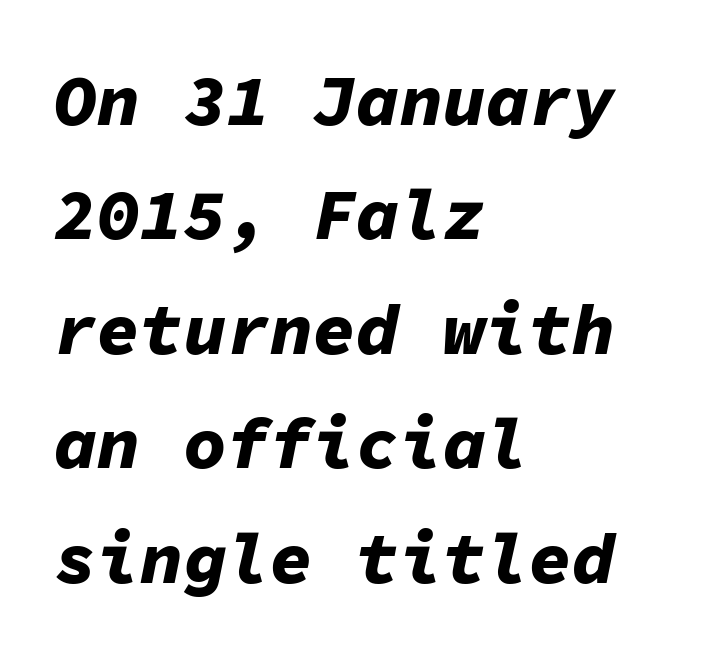
{"italic": "yes", "lean": "right", "slant_degrees": 11, "bold": "yes", "weight": "bold", "width": "normal", "stroke_contrast": "low", "x_height": "medium", "monospaced": "yes", "underline": "no", "align": "left", "line_spacing": "normal", "line_spacing_ratio": 1.59, "letter_spacing": "normal", "letter_spacing_em": 0.0, "glyph_px": 72}
